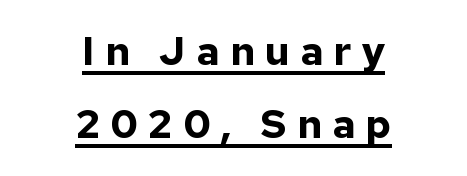
{"serif": "no", "italic": "no", "bold": "yes", "weight": "bold", "width": "normal", "stroke_contrast": "low", "x_height": "medium", "monospaced": "no", "underline": "yes", "align": "center", "line_spacing_ratio": 1.83, "letter_spacing": "wide", "letter_spacing_em": 0.26, "glyph_px": 40}
